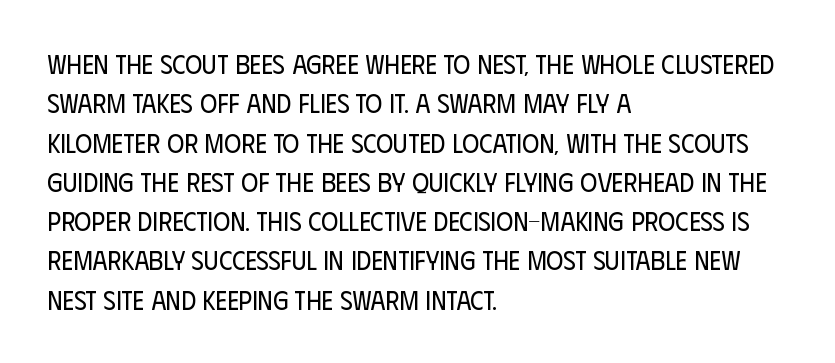
{"italic": "no", "bold": "no", "underline": "no", "align": "left", "line_spacing": "normal", "line_spacing_ratio": 1.51, "letter_spacing": "normal", "letter_spacing_em": 0.0, "glyph_px": 26}
